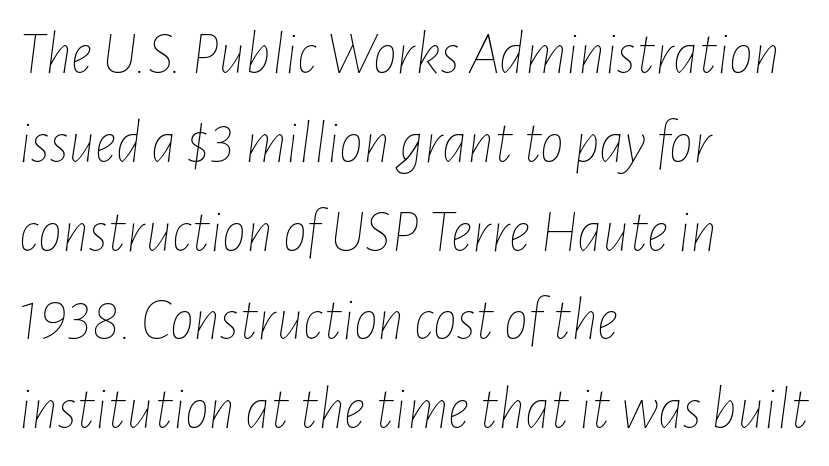
The horizontal fit of the characters is conventional and even. Reading down the column, the eye jumps a familiar distance to each next line. This is oblique type, the kind used for emphasis or titles. Here the designer chose a conventional face with non-uniform glyph widths. In CSS terms this would be text-align: left. The letterforms sit at book weight or below.
